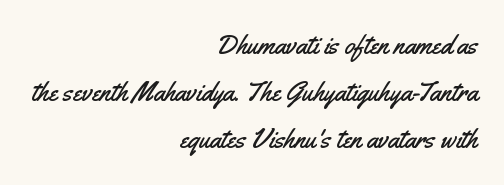
Q: Is the text italic (slanted)? A: Yes.
Q: Is the text underlined? A: No.
Q: How is the paragraph aligned? A: Right-aligned.
Q: Is the spacing between letters normal or unusually wide? A: Normal.
